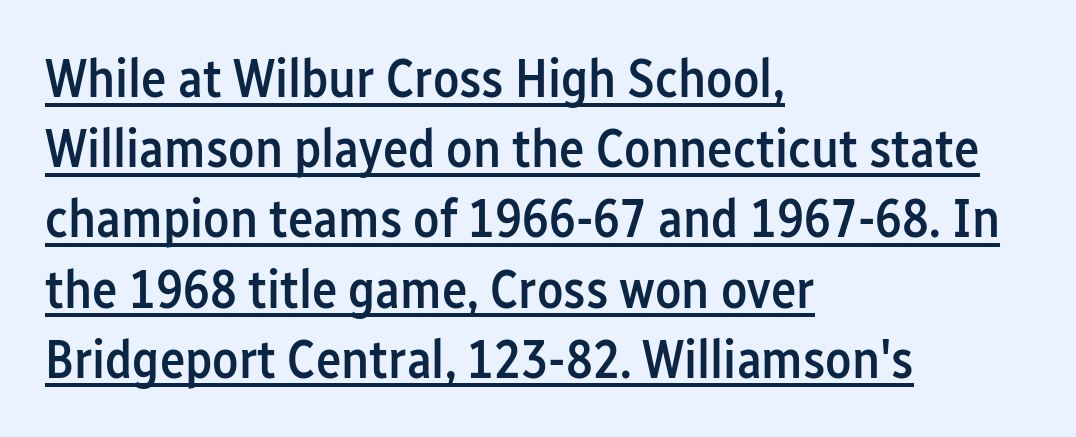
Glyph-to-glyph distance matches everyday printed text. One glance says typical: line gaps are just what's usual. These lines are composed in type without serifs. The specimen includes a rule beneath the text block's lines.
